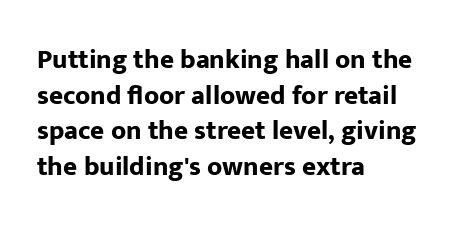
A typesetter would call this leading conventional body-copy spacing. Standard letterfit; no display-style spreading of the glyphs. The axis of the letterforms is exactly vertical. Typeset ragged right — the left edge is the straight one. Clear beneath every line of the passage. Each glyph is drawn with heavy, bold strokes.
